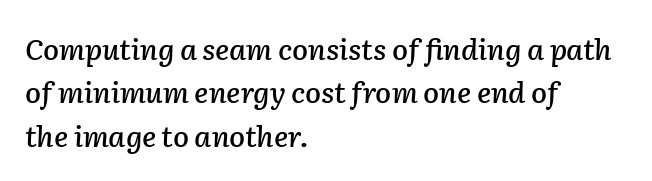
The image shows 29 px text type, italic (leaning right); set left-aligned, normal line spacing (1.5x), normal letter spacing, not underlined; low stroke contrast and a medium x-height.
